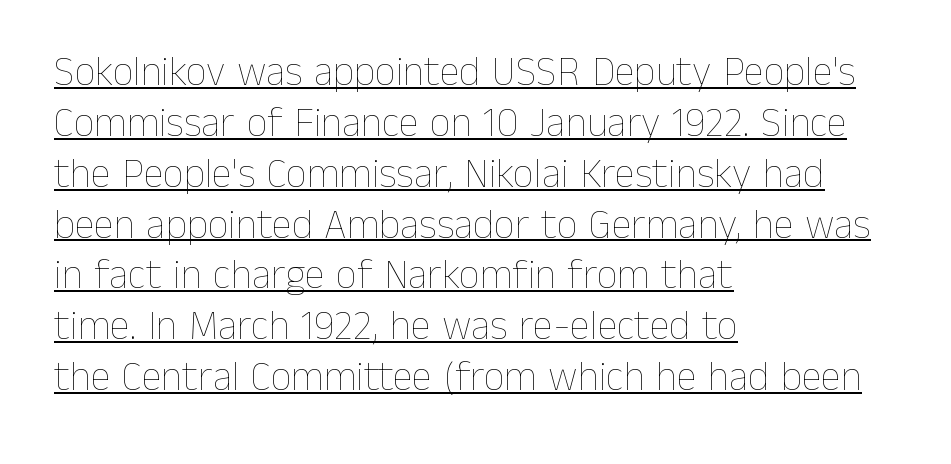
{"italic": "no", "bold": "no", "weight": "thin", "width": "normal", "stroke_contrast": "low", "x_height": "medium", "monospaced": "no", "underline": "yes", "align": "left", "line_spacing_ratio": 1.24, "letter_spacing": "normal", "letter_spacing_em": 0.0, "glyph_px": 41}
